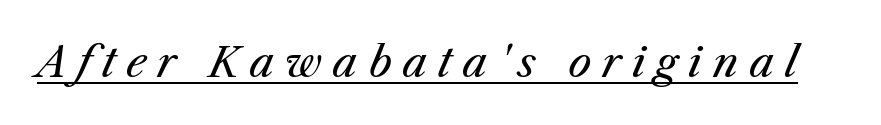
Unbolded letterforms with no extra heft. Here the designer chose a conventional face with non-uniform glyph widths. The tracking jumps out immediately: characters are airy and widely separated. Does the lettering tilt? It does — this is italic. Check the space under the baseline: a stroke is drawn there.
